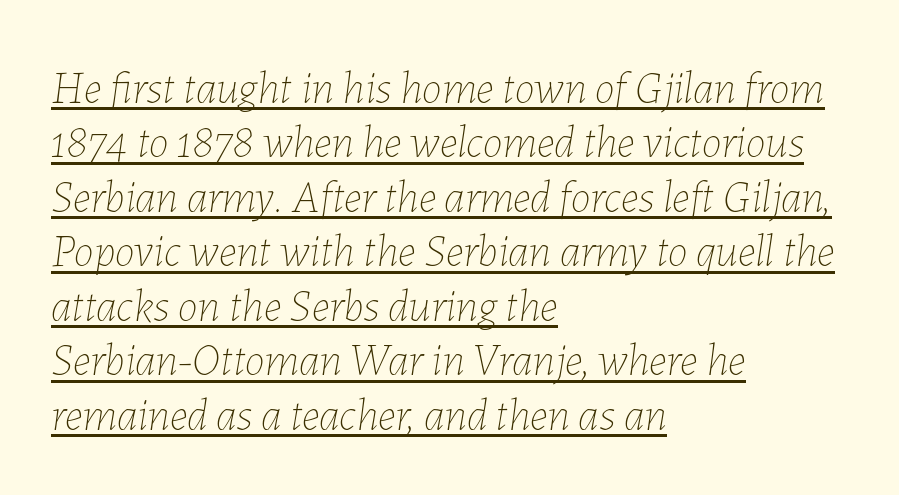
{"italic": "yes", "lean": "right", "slant_degrees": 7, "bold": "no", "weight": "thin", "width": "normal", "stroke_contrast": "low", "x_height": "medium", "monospaced": "no", "underline": "yes", "align": "left", "line_spacing_ratio": 1.21, "letter_spacing": "normal", "letter_spacing_em": 0.0, "glyph_px": 45}
